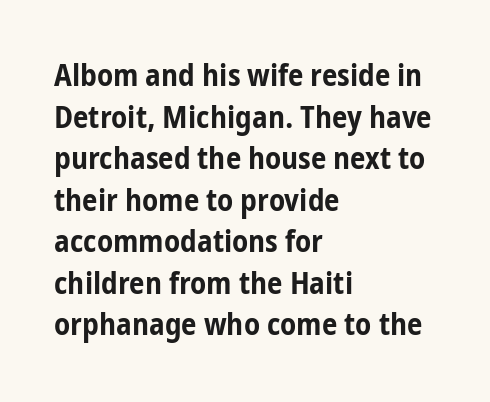
{"serif": "no", "italic": "no", "bold": "yes", "weight": "bold", "width": "condensed", "stroke_contrast": "low", "x_height": "medium", "monospaced": "no", "underline": "no", "align": "left", "line_spacing": "normal", "line_spacing_ratio": 1.34, "letter_spacing": "normal", "letter_spacing_em": 0.0, "glyph_px": 31}
